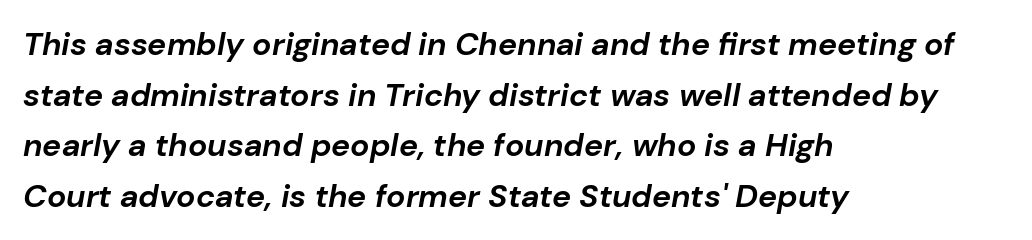
Q: Is the text bold? A: Yes.
Q: Is the text italic (slanted)? A: Yes, it leans right by about 10 degrees.
Q: Is the text underlined? A: No.
Q: How is the paragraph aligned? A: Left-aligned.
Q: Is the spacing between letters normal or unusually wide? A: Normal.
Q: Is the spacing between lines tight, normal or loose? A: Normal.
Q: Width (condensed, normal, or wide)? A: Normal.
Q: Stroke contrast? A: Low.
Q: x-height? A: Medium.
Q: Monospaced? A: No.
